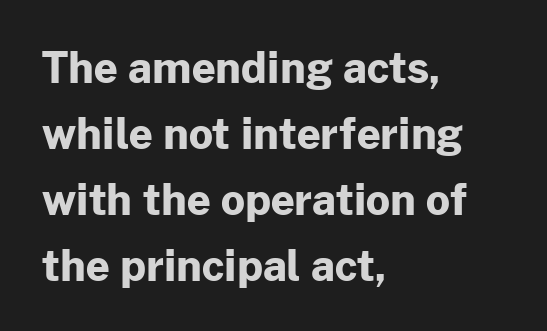
The image shows 42 px bold sans-serif type, upright; set left-aligned, normal line spacing (1.57x), normal letter spacing, not underlined; low stroke contrast and a medium x-height.
